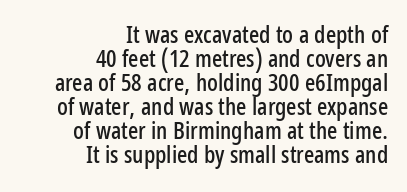
The image shows 24 px text type, upright; set right-aligned, tight line spacing (1.0x), normal letter spacing, not underlined.
